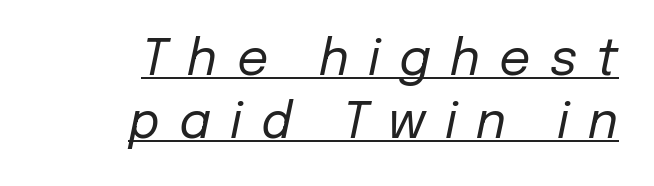
Weight: regular or lighter. The words here are underlined. Leftover space on each line is placed entirely before the opening word. Is the letter spacing exaggerated? Yes — the characters are pushed far apart.
